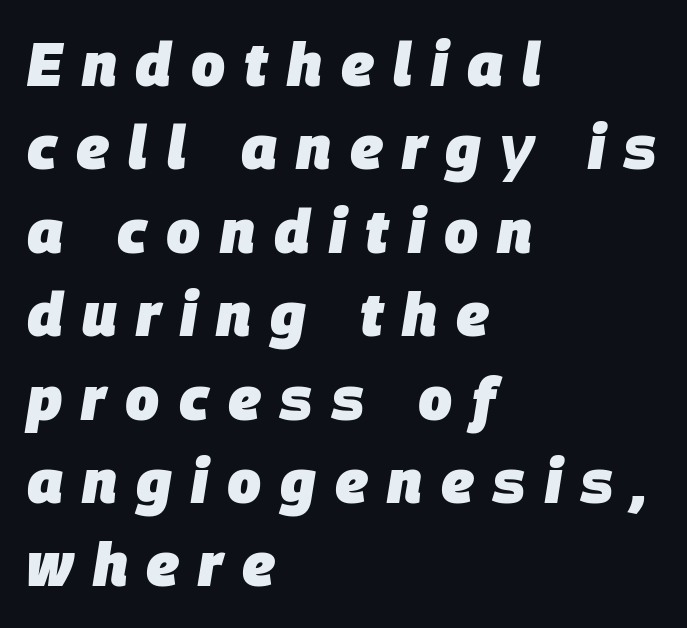
{"italic": "yes", "lean": "right", "slant_degrees": 9, "bold": "yes", "weight": "heavy", "width": "normal", "stroke_contrast": "low", "x_height": "large", "monospaced": "no", "underline": "no", "align": "left", "line_spacing": "normal", "line_spacing_ratio": 1.39, "letter_spacing": "wide", "letter_spacing_em": 0.32, "glyph_px": 60}
